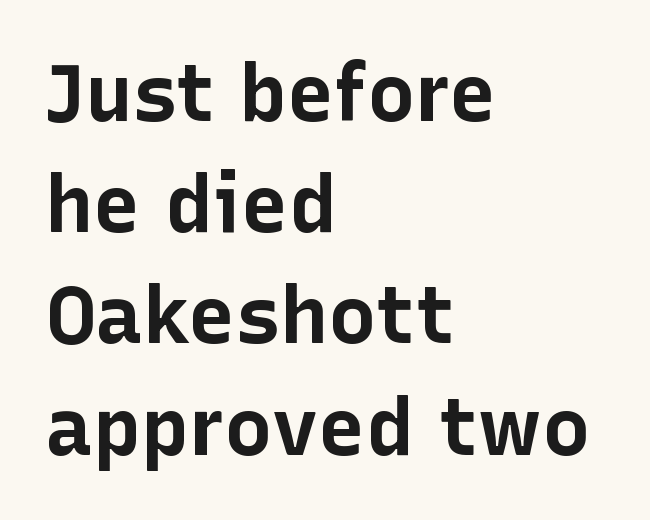
The image shows 80 px bold sans-serif type, upright; set left-aligned, normal line spacing (1.39x), normal letter spacing, not underlined; low stroke contrast and a medium x-height.
